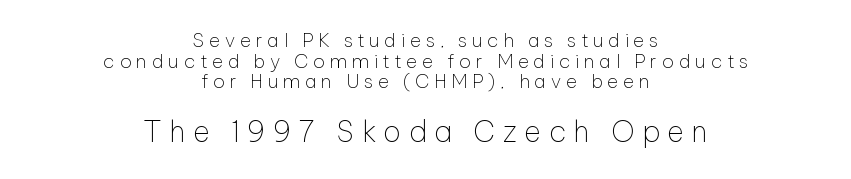
Anything drawn beneath the words? Only blank space. Every stem runs plumb, perpendicular to the baseline. The typeface has the unassuming heft of standard copy or less. Looks like regular typesetting: each glyph gets only the width it needs. The line-height multiplier appears low, near solid setting. If you squint, the bottom block still reads clearly — it's the larger of the two.
